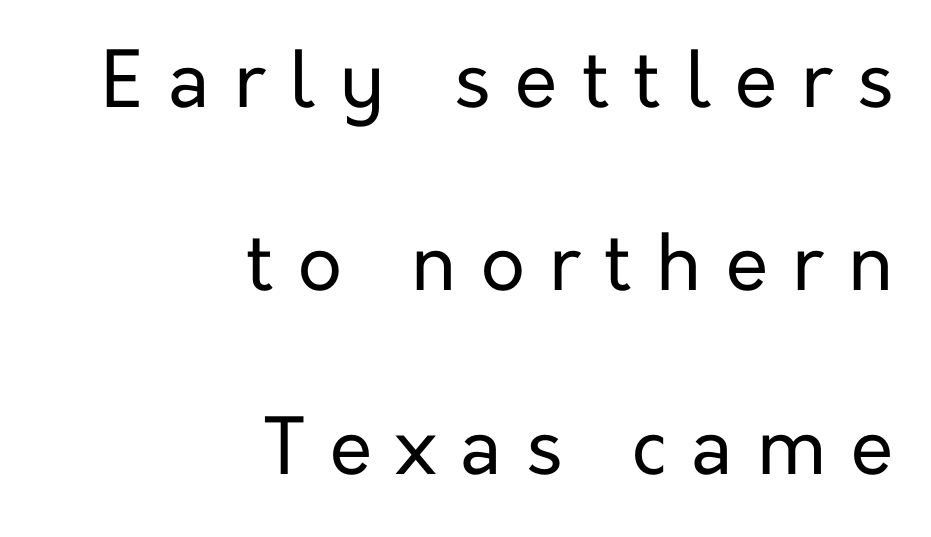
Q: Is the text bold? A: No.
Q: Is the text italic (slanted)? A: No, it is upright.
Q: Is the typeface a serif or a sans-serif typeface? A: Sans-serif.
Q: Is the text underlined? A: No.
Q: How is the paragraph aligned? A: Right-aligned.
Q: Is the spacing between letters normal or unusually wide? A: Unusually wide.
Q: Is the spacing between lines tight, normal or loose? A: Loose.
Q: Width (condensed, normal, or wide)? A: Normal.
Q: Stroke contrast? A: Low.
Q: x-height? A: Medium.
Q: Monospaced? A: No.
